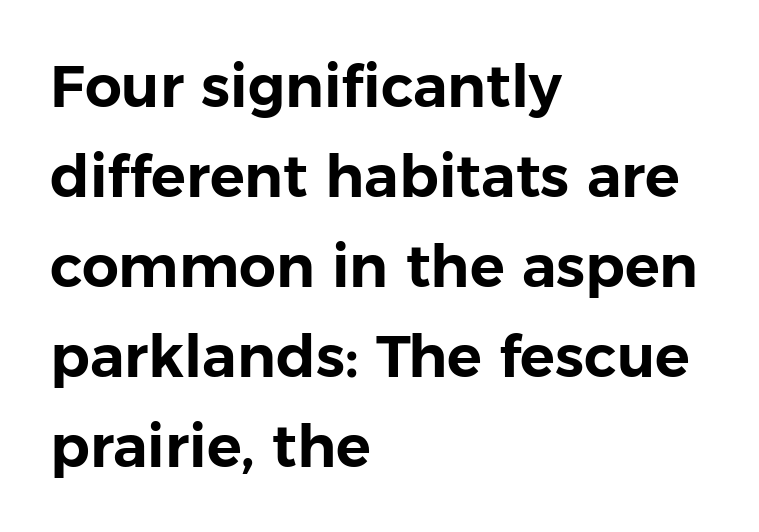
Q: Is the text italic (slanted)? A: No, it is upright.
Q: Is the typeface a serif or a sans-serif typeface? A: Sans-serif.
Q: Is the text underlined? A: No.
Q: How is the paragraph aligned? A: Left-aligned.
Q: Is the spacing between letters normal or unusually wide? A: Normal.
Q: Is the spacing between lines tight, normal or loose? A: Normal.
Q: Width (condensed, normal, or wide)? A: Normal.
Q: Stroke contrast? A: Low.
Q: x-height? A: Medium.
Q: Monospaced? A: No.
